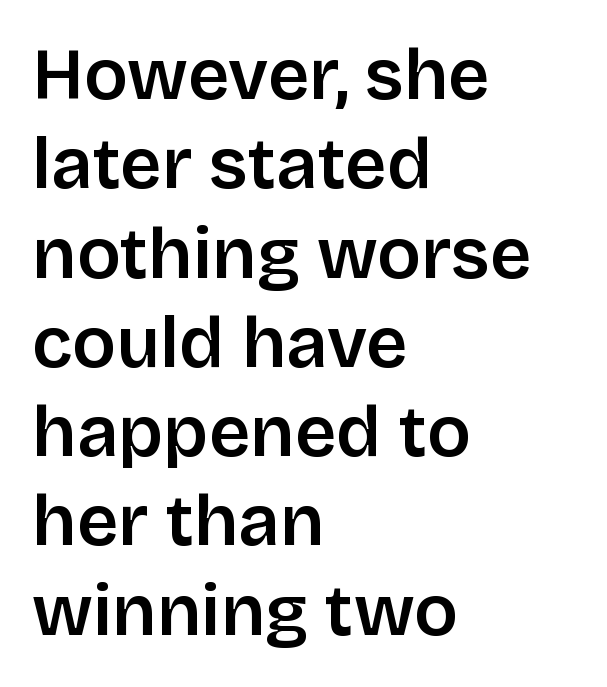
{"serif": "no", "italic": "no", "bold": "semi", "weight": "semibold", "width": "normal", "stroke_contrast": "low", "x_height": "large", "monospaced": "no", "underline": "no", "align": "left", "line_spacing_ratio": 1.24, "letter_spacing": "normal", "letter_spacing_em": 0.0, "glyph_px": 72}
